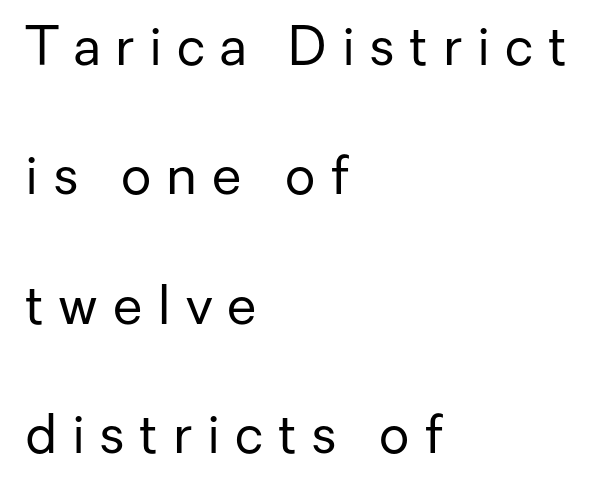
The image shows 53 px regular-weight sans-serif type, upright; set left-aligned, loose line spacing (2.44x), unusually wide letter spacing (+0.28 em), not underlined; low stroke contrast and a medium x-height.
